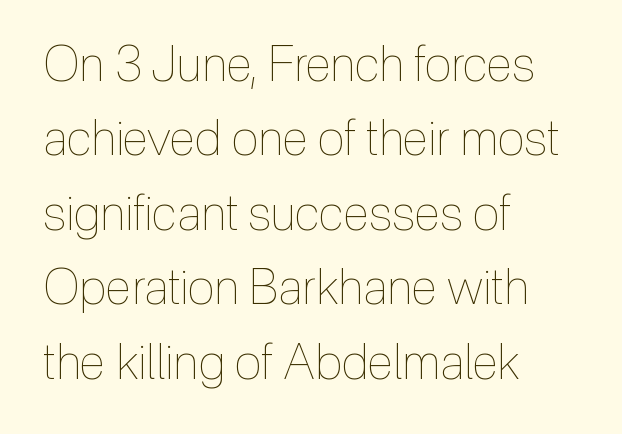
{"italic": "no", "bold": "no", "weight": "thin", "width": "condensed", "x_height": "medium", "monospaced": "no", "underline": "no", "align": "left", "line_spacing": "normal", "line_spacing_ratio": 1.52, "letter_spacing": "normal", "letter_spacing_em": 0.0, "glyph_px": 49}
